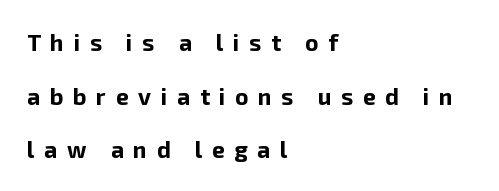
The image shows 23 px bold type, upright; set left-aligned, loose line spacing (2.33x), unusually wide letter spacing (+0.42 em), not underlined.
